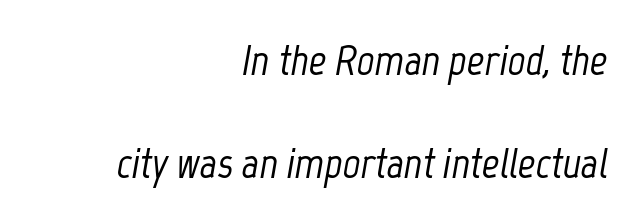
The tracking reads as untouched default to a designer's eye. Think of a printed novel: that variable character pitch is what you see here. The axis of the letterforms is tilted away from vertical. The text block is weighted toward the right margin, trailing off unevenly leftward. A great deal of white space separates one row of letters from the next.
